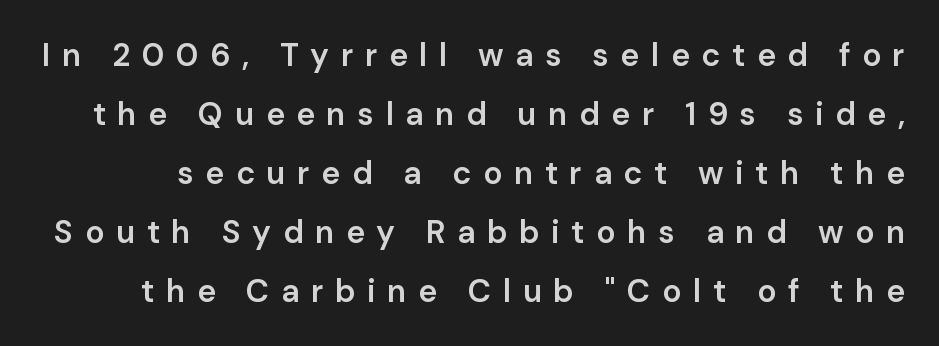
What kind of face is this? One without serifs — a sans. The typesetting leans somewhat heavy: a semibold. The baseline area is clear. The letters advance in unequal steps, a hallmark of proportional type.
